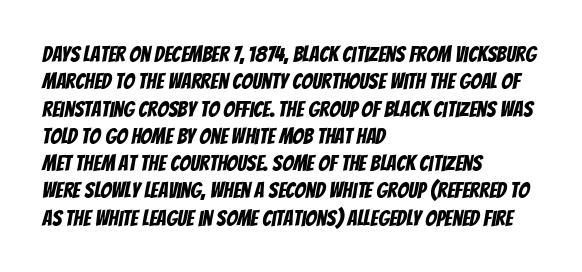
Q: Is the text underlined? A: No.
Q: How is the paragraph aligned? A: Left-aligned.
Q: Is the spacing between letters normal or unusually wide? A: Normal.
